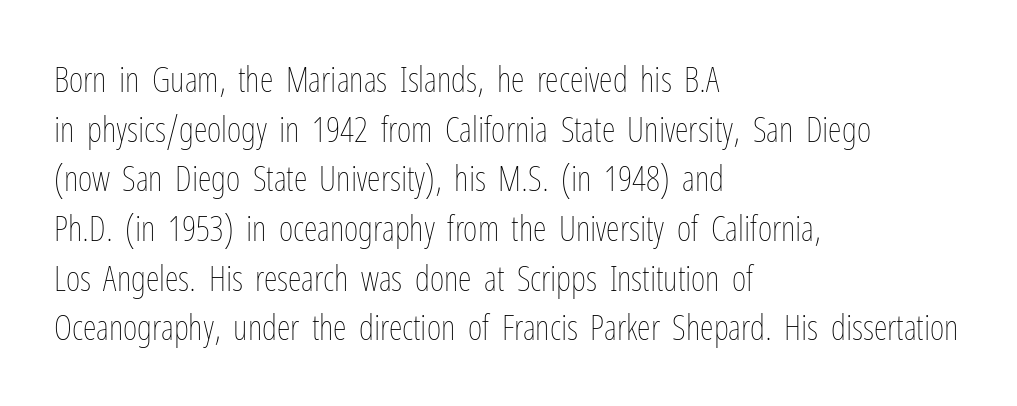
Every row of glyphs begins at an identical x-position on the left. You can tell it's not italic because the verticals are truly vertical. Is this a heavy cut? Hardly; it is regular or lighter. Reading down the column, the eye jumps a familiar distance to each next line. Words appear dense and cohesive because spacing is normal.
